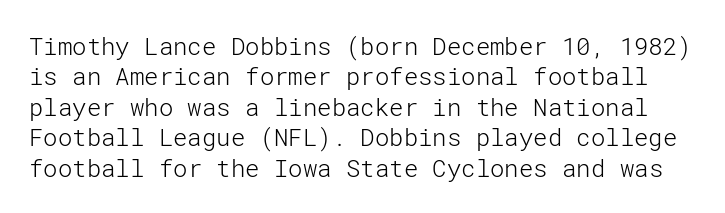
Q: Is the text bold? A: No.
Q: Is the text italic (slanted)? A: No, it is upright.
Q: Is the text underlined? A: No.
Q: Is the spacing between letters normal or unusually wide? A: Normal.
Q: Is the spacing between lines tight, normal or loose? A: Normal.
